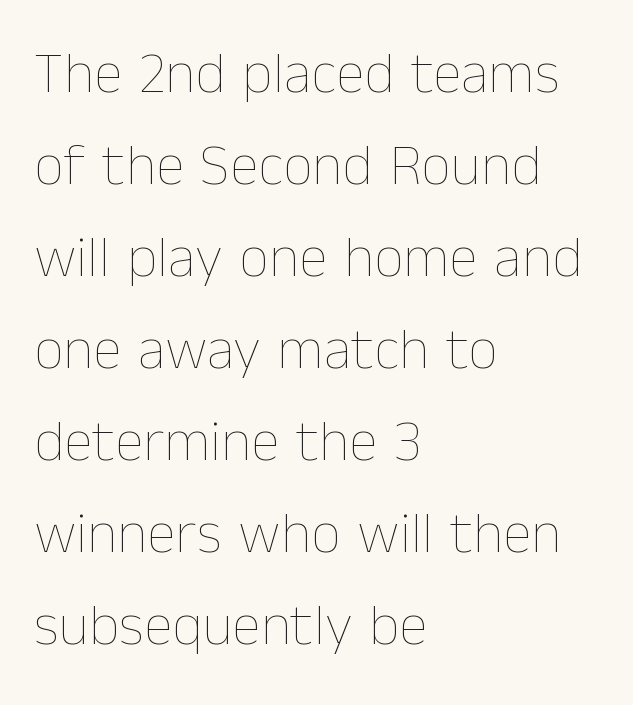
You can tell it's not italic because the verticals are truly vertical. The passage shown is typed in a proportional face where columns would drift. The paragraph has a hard left edge and a soft right edge. The line-height multiplier appears to be the usual default. Plain, unruled lines of type.
